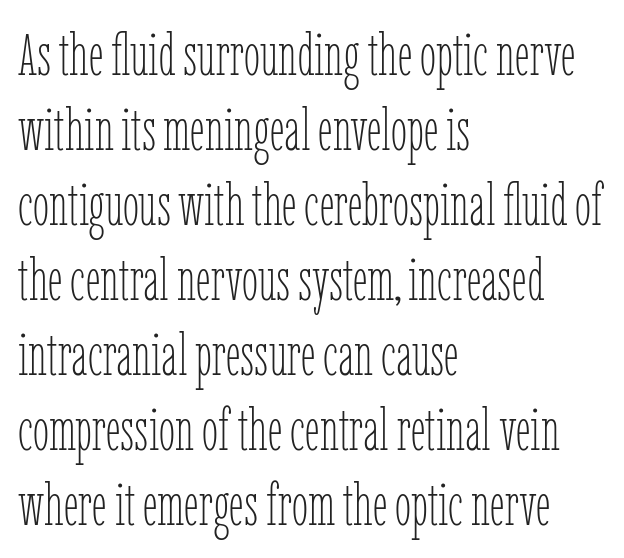
The rendering keeps characters at their native spacing. Summary of vertical rhythm: regular, with standard interline spacing. The font is comparable to plain body text, perhaps lighter. Every character sits straight up, as roman type does.
